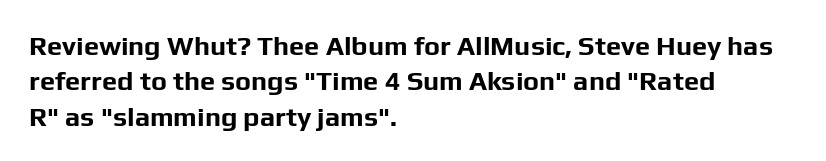
A clean baseline with only descenders dipping below it. These lines stack with their left ends in a neat column. Regular leading. Pretty heavy lettering here — definitely bold. Does extra space separate the letters? No, they use regular spacing.
